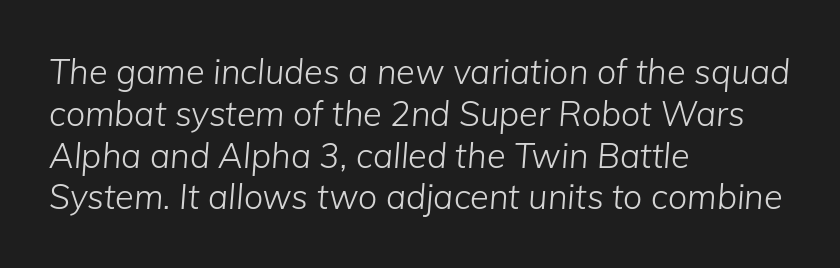
The letters advance in unequal steps, a hallmark of proportional type. You could call the tracking neutral — neither tight nor loose. Is the type slanted? Yes — the strokes lean at a clear angle. The gap between lines stays unmarked. Bold? No — there's no thickening of the strokes.
